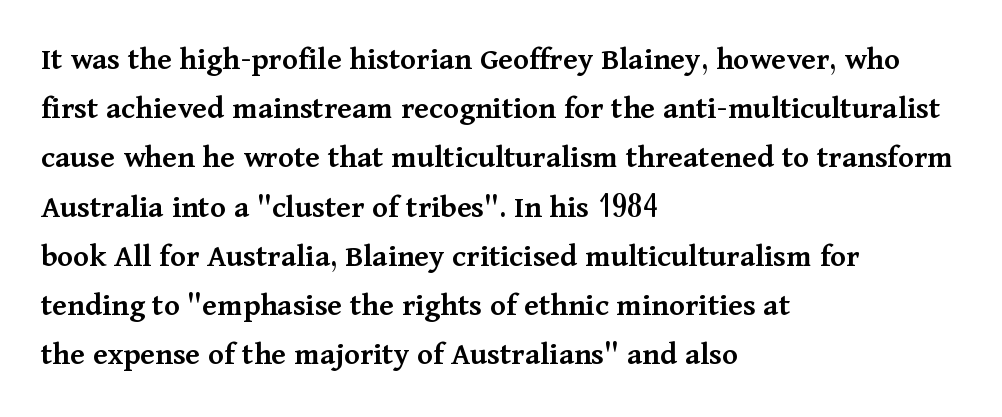
How are the letters spaced? Ordinarily, with no added tracking. Do the characters align in a grid? No, the font is proportional. These lines sit exactly where default settings would place them. Letters rest on an invisible, unmarked baseline.
